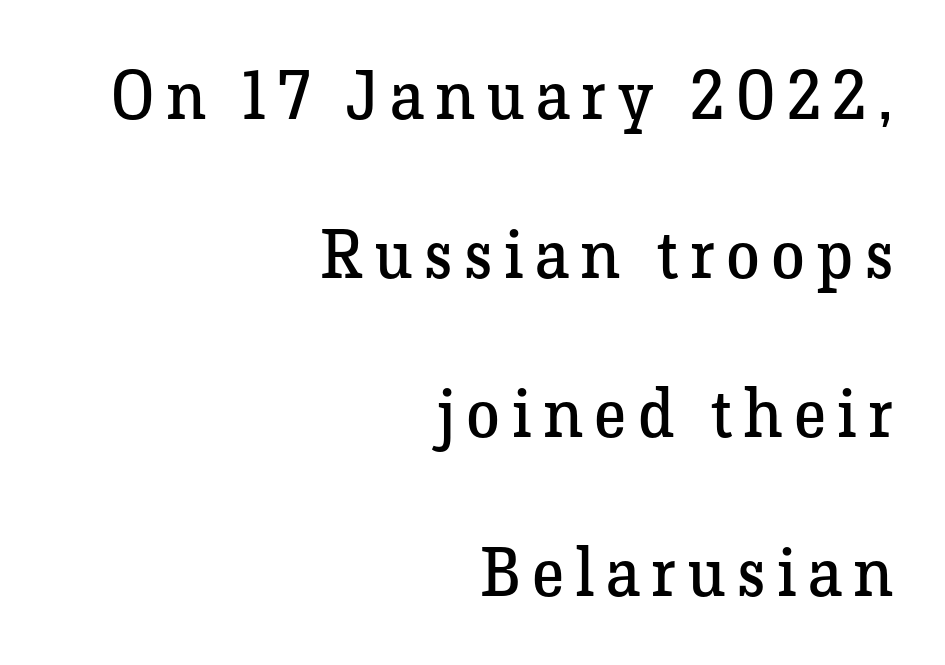
Font category for this specimen: serif. This sample has the flowing, uneven cadence of proportional lettering. The space beneath each line is pristine and unruled. You can tell it's not italic because the verticals are truly vertical.
